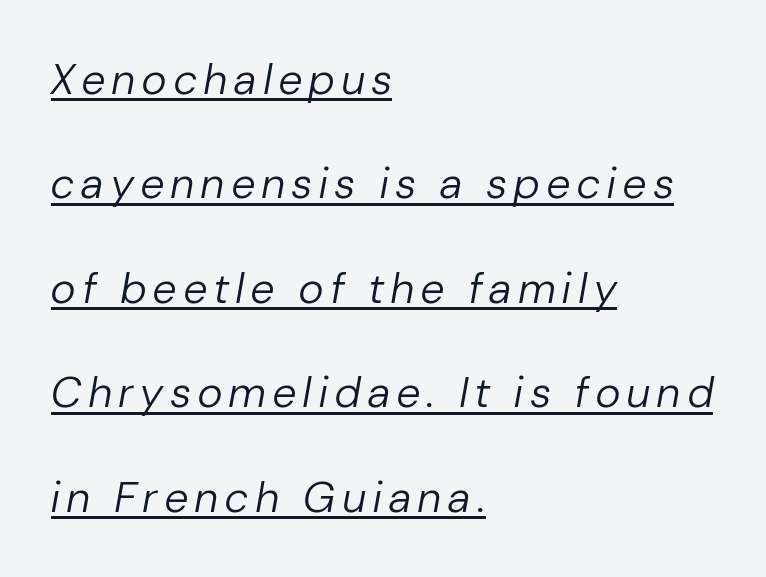
{"italic": "yes", "lean": "right", "slant_degrees": 10, "bold": "no", "weight": "regular", "width": "normal", "stroke_contrast": "low", "x_height": "medium", "monospaced": "no", "underline": "yes", "align": "left", "line_spacing": "loose", "line_spacing_ratio": 2.43, "glyph_px": 43}
